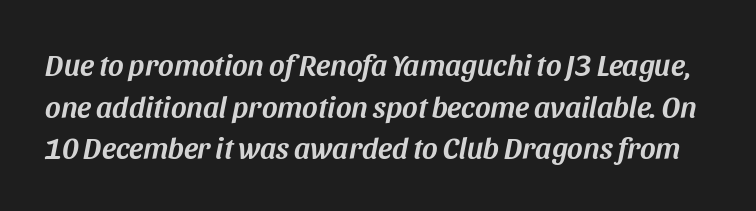
Q: Is the text italic (slanted)? A: Yes, it leans right by about 11 degrees.
Q: Is the text underlined? A: No.
Q: Is the spacing between letters normal or unusually wide? A: Normal.
Q: Is the spacing between lines tight, normal or loose? A: Normal.
Q: Width (condensed, normal, or wide)? A: Normal.
Q: Stroke contrast? A: Medium.
Q: x-height? A: Large.
Q: Monospaced? A: No.
